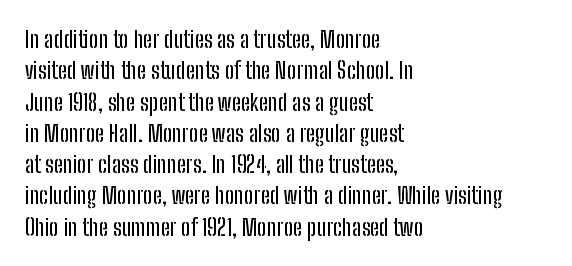
Q: Is the text italic (slanted)? A: No, it is upright.
Q: Is the text underlined? A: No.
Q: How is the paragraph aligned? A: Left-aligned.
Q: Is the spacing between letters normal or unusually wide? A: Normal.
Q: Is the spacing between lines tight, normal or loose? A: Normal.
